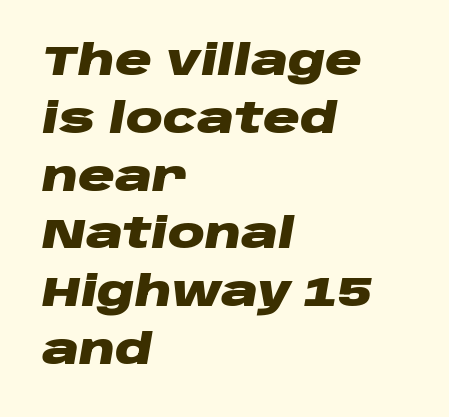
Q: Is the text bold? A: Yes.
Q: Is the text italic (slanted)? A: Yes, it leans right by about 10 degrees.
Q: Is the text underlined? A: No.
Q: How is the paragraph aligned? A: Left-aligned.
Q: Is the spacing between letters normal or unusually wide? A: Normal.
Q: Is the spacing between lines tight, normal or loose? A: Normal.
Q: Width (condensed, normal, or wide)? A: Wide.
Q: Stroke contrast? A: Low.
Q: x-height? A: Large.
Q: Monospaced? A: No.
